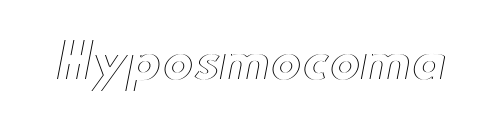
The image shows 47 px wide type; set normal letter spacing, not underlined; a small x-height.
